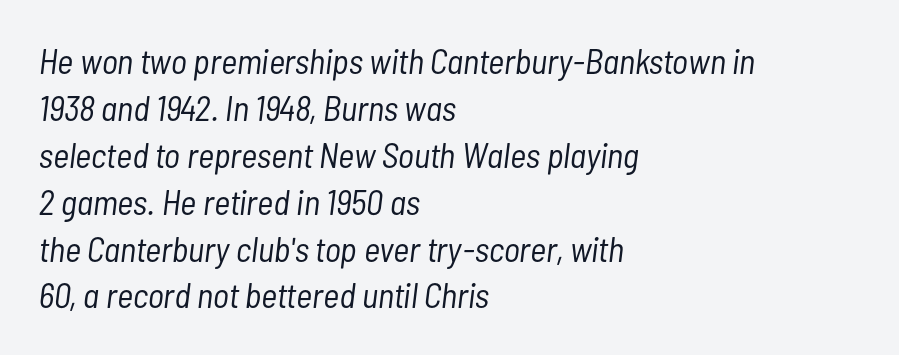
The image shows 35 px light, condensed type, italic (leaning right); set left-aligned, normal line spacing (1.34x), normal letter spacing, not underlined; low stroke contrast and a medium x-height.
